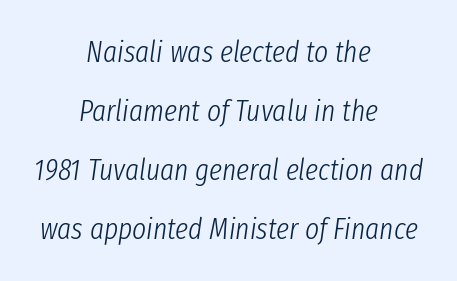
Q: Is the text bold? A: No.
Q: Is the text italic (slanted)? A: Yes, it leans right by about 8 degrees.
Q: Is the text underlined? A: No.
Q: How is the paragraph aligned? A: Centered.
Q: Is the spacing between letters normal or unusually wide? A: Normal.
Q: Is the spacing between lines tight, normal or loose? A: Loose.
Q: Width (condensed, normal, or wide)? A: Condensed.
Q: Stroke contrast? A: Low.
Q: x-height? A: Medium.
Q: Monospaced? A: No.
